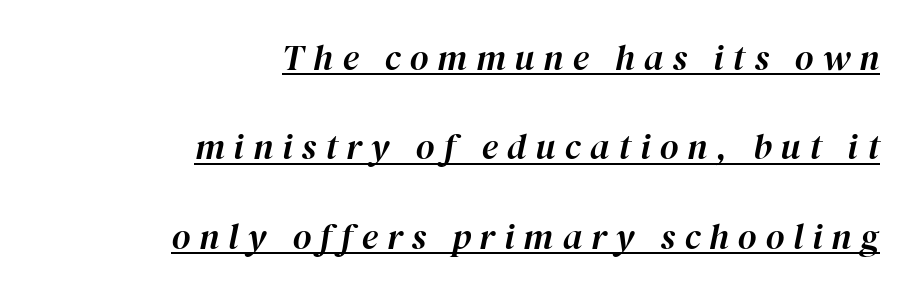
The image shows 36 px text type, italic (leaning right); set right-aligned, loose line spacing (2.48x), unusually wide letter spacing (+0.25 em), underlined; high stroke contrast and a medium x-height.
